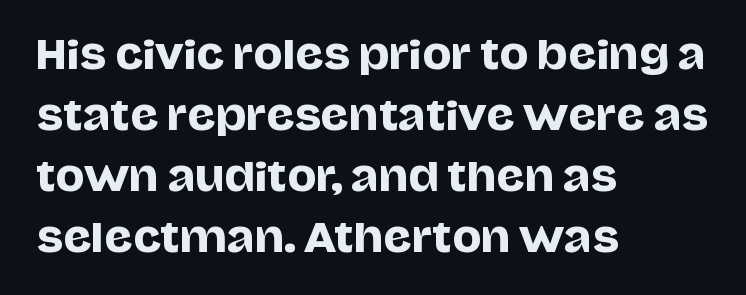
The image shows 39 px sans-serif type, upright; set left-aligned, normal line spacing (1.56x), normal letter spacing, not underlined; low stroke contrast and a large x-height.
